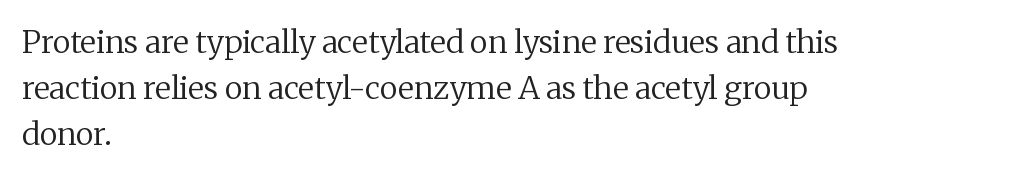
The image shows 31 px regular-weight serif type, upright; set left-aligned, normal line spacing (1.48x), normal letter spacing, not underlined; medium stroke contrast and a medium x-height.
